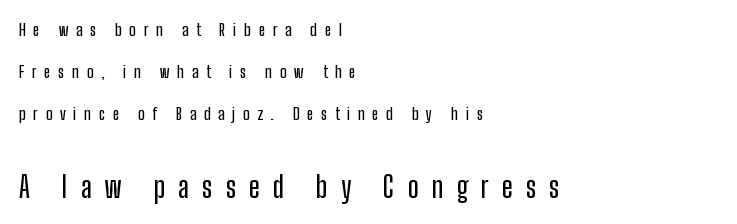
Q: Is the text italic (slanted)? A: No, it is upright.
Q: Is the typeface a serif or a sans-serif typeface? A: Sans-serif.
Q: Is the text underlined? A: No.
Q: How is the paragraph aligned? A: Left-aligned.
Q: Is the spacing between letters normal or unusually wide? A: Unusually wide.
Q: Is the spacing between lines tight, normal or loose? A: Loose.
Q: Which block of text is set in a larger size, the first (top) or the second (bottom)? A: The second (bottom) one.
Q: Width (condensed, normal, or wide)? A: Condensed.
Q: Stroke contrast? A: Low.
Q: x-height? A: Medium.
Q: Monospaced? A: No.
